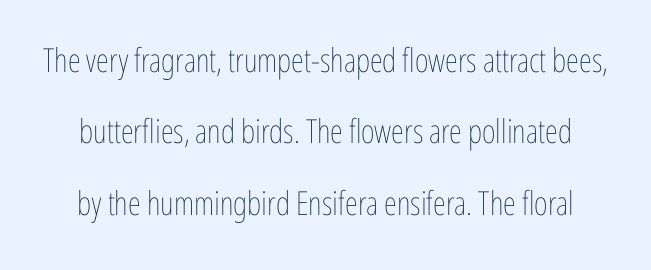
This is roman type, the default non-slanted kind. Loosely led — the rows are spread out. Weight: not bold — regular or lighter. Spacing verdict: proportional, widths tailored to each character.
